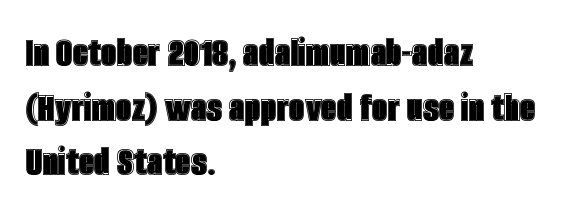
{"italic": "no", "width": "condensed", "x_height": "large", "monospaced": "no", "underline": "no", "align": "left", "line_spacing_ratio": 1.24, "letter_spacing": "normal", "letter_spacing_em": 0.0, "glyph_px": 44}
